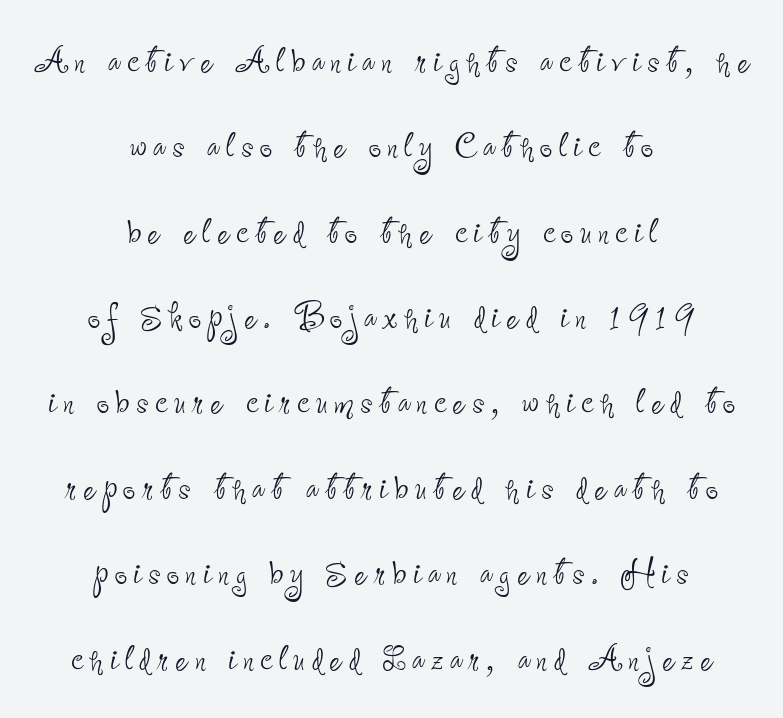
The image shows 44 px thin, condensed sans-serif type; set centered, loose line spacing (1.94x), not underlined; low stroke contrast and a small x-height.
